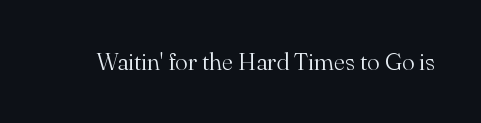
Only glyphs here, with clear space below each row. Notice how the stems are strictly vertical — no italics here. Between one letter and the next there's only the usual sliver of space. Is this a heavy cut? Hardly; it is regular or lighter.
